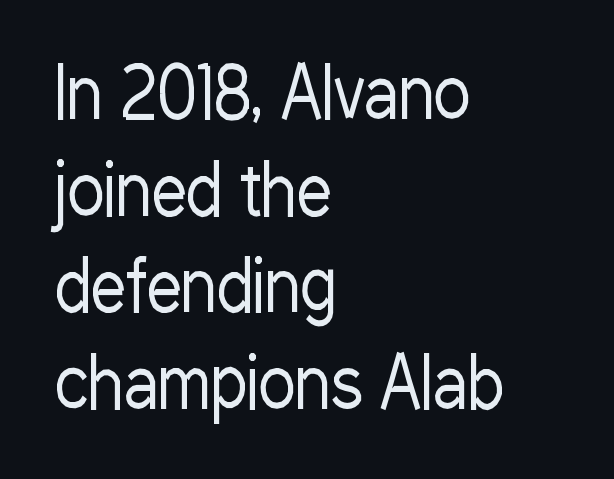
The image shows 70 px regular-weight, condensed sans-serif type, upright; set left-aligned, normal line spacing (1.38x), normal letter spacing, not underlined; low stroke contrast and a medium x-height.
